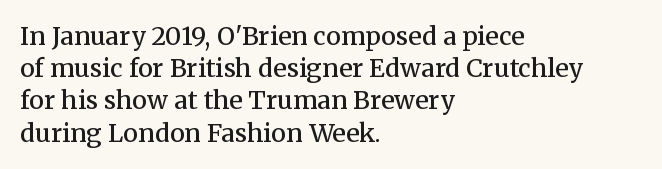
The image shows 25 px text type, upright; set left-aligned, normal line spacing (1.29x), normal letter spacing, not underlined.
